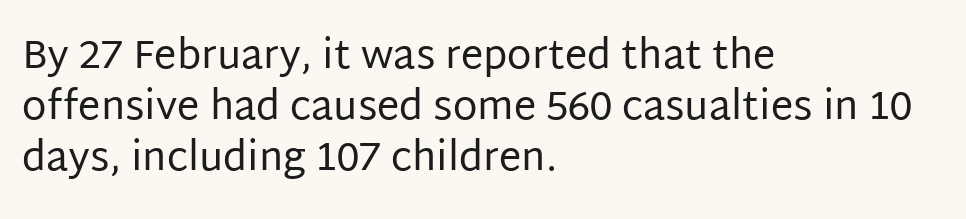
Q: Is the text bold? A: No.
Q: Is the text italic (slanted)? A: No, it is upright.
Q: Is the typeface a serif or a sans-serif typeface? A: Sans-serif.
Q: Is the text underlined? A: No.
Q: How is the paragraph aligned? A: Left-aligned.
Q: Is the spacing between letters normal or unusually wide? A: Normal.
Q: Is the spacing between lines tight, normal or loose? A: Normal.
Q: Width (condensed, normal, or wide)? A: Normal.
Q: Stroke contrast? A: Low.
Q: x-height? A: Large.
Q: Monospaced? A: No.
